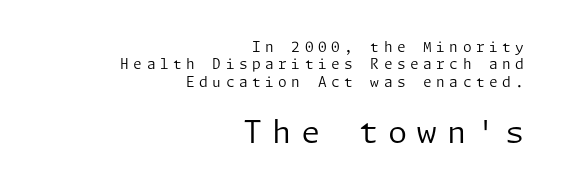
Q: Is the text bold? A: No.
Q: Is the text italic (slanted)? A: No, it is upright.
Q: Is the typeface a serif or a sans-serif typeface? A: Sans-serif.
Q: Is the text underlined? A: No.
Q: How is the paragraph aligned? A: Right-aligned.
Q: Is the spacing between letters normal or unusually wide? A: Unusually wide.
Q: Is the spacing between lines tight, normal or loose? A: Normal.
Q: Which block of text is set in a larger size, the first (top) or the second (bottom)? A: The second (bottom) one.
Q: Width (condensed, normal, or wide)? A: Normal.
Q: Stroke contrast? A: Low.
Q: x-height? A: Medium.
